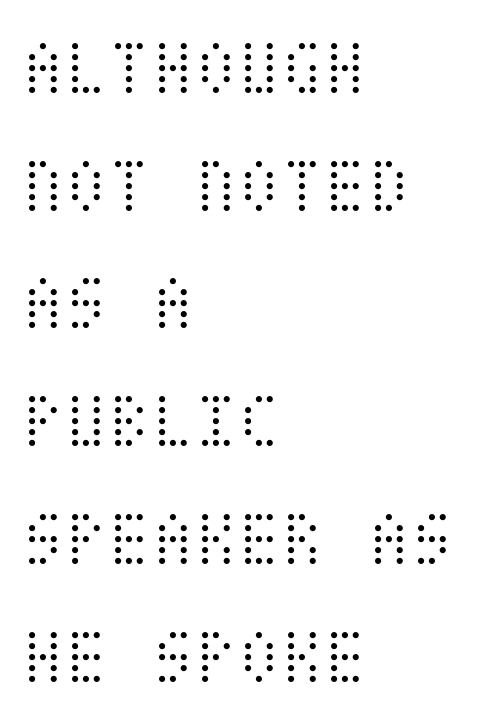
{"italic": "no", "bold": "no", "weight": "light", "width": "condensed", "stroke_contrast": "medium", "x_height": "large", "underline": "no", "align": "left", "line_spacing": "normal", "line_spacing_ratio": 1.49, "letter_spacing": "normal", "letter_spacing_em": 0.0, "glyph_px": 79}
